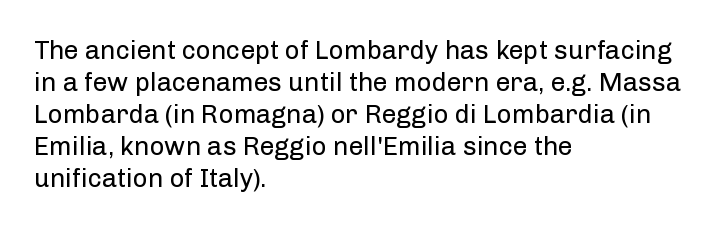
{"italic": "no", "bold": "no", "underline": "no", "align": "left", "line_spacing_ratio": 1.23, "letter_spacing": "normal", "letter_spacing_em": 0.0, "glyph_px": 26}
